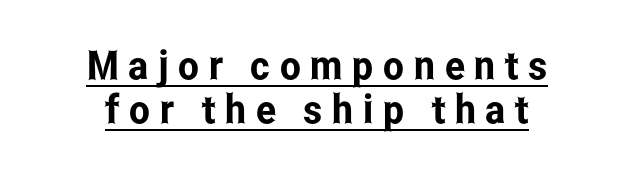
Q: Is the text italic (slanted)? A: No, it is upright.
Q: Is the typeface a serif or a sans-serif typeface? A: Sans-serif.
Q: Is the text underlined? A: Yes.
Q: Is the spacing between letters normal or unusually wide? A: Unusually wide.
Q: Is the spacing between lines tight, normal or loose? A: Tight.
Q: Width (condensed, normal, or wide)? A: Condensed.
Q: Stroke contrast? A: Low.
Q: x-height? A: Medium.
Q: Monospaced? A: No.
